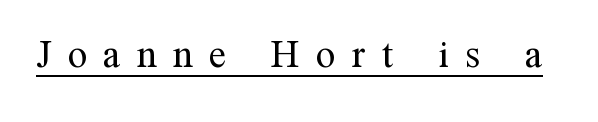
The words here are underlined. Italic: no, the glyphs are upright roman. Stems and bowls with no extra thickness — not bold. Looks like regular typesetting: each glyph gets only the width it needs.
